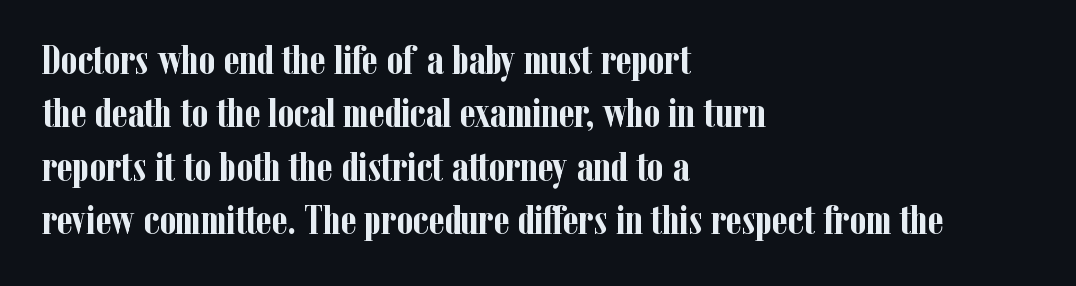
Alignment: flush left. The face used here is seriffed, in the tradition of book romans. Check under the words: just untouched page. Inter-character spacing is left at the font's built-in metrics.
